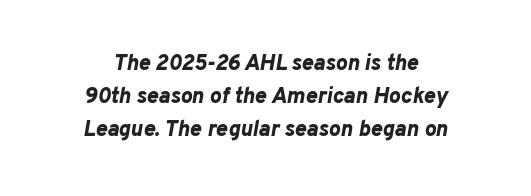
Q: Is the text bold? A: Yes.
Q: Is the text italic (slanted)? A: Yes, it leans right by about 10 degrees.
Q: Is the text underlined? A: No.
Q: How is the paragraph aligned? A: Centered.
Q: Is the spacing between letters normal or unusually wide? A: Normal.
Q: Is the spacing between lines tight, normal or loose? A: Normal.
